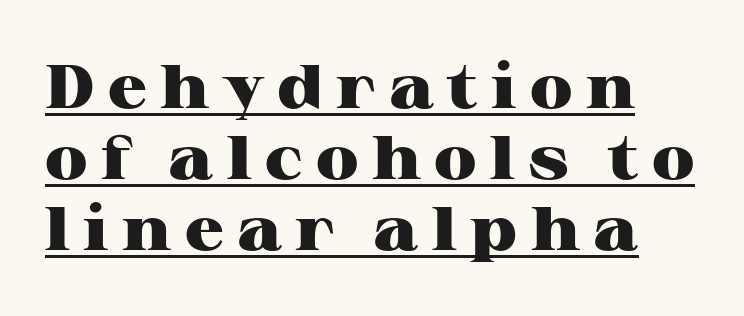
Q: Is the text bold? A: Yes.
Q: Is the text italic (slanted)? A: No, it is upright.
Q: Is the typeface a serif or a sans-serif typeface? A: Serif.
Q: Is the text underlined? A: Yes.
Q: Is the spacing between letters normal or unusually wide? A: Unusually wide.
Q: Width (condensed, normal, or wide)? A: Wide.
Q: Stroke contrast? A: High.
Q: x-height? A: Medium.
Q: Monospaced? A: No.
